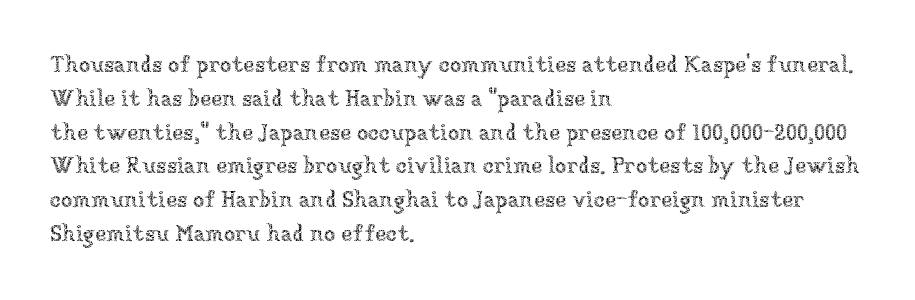
The image shows 23 px text type, upright; set left-aligned, normal line spacing (1.47x), normal letter spacing, not underlined.
